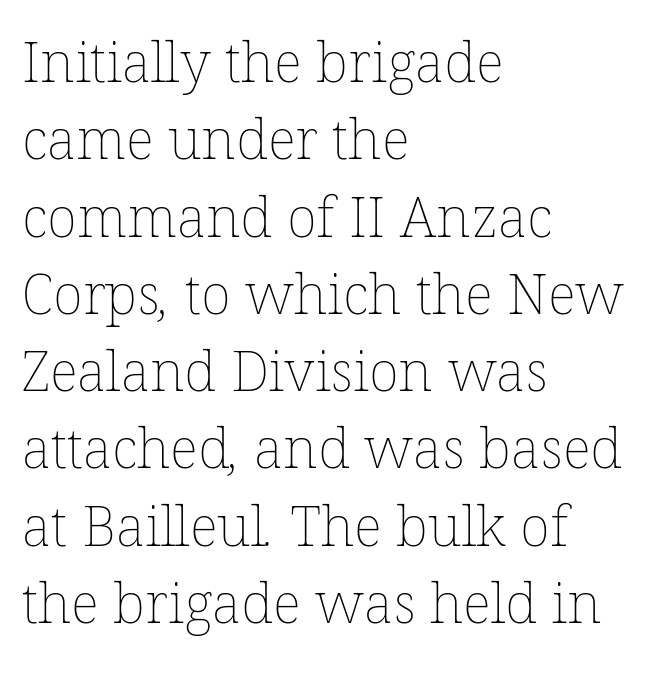
Q: Is the text bold? A: No.
Q: Is the text underlined? A: No.
Q: How is the paragraph aligned? A: Left-aligned.
Q: Is the spacing between letters normal or unusually wide? A: Normal.
Q: Is the spacing between lines tight, normal or loose? A: Normal.
Q: Width (condensed, normal, or wide)? A: Normal.
Q: Stroke contrast? A: Low.
Q: x-height? A: Medium.
Q: Monospaced? A: No.
